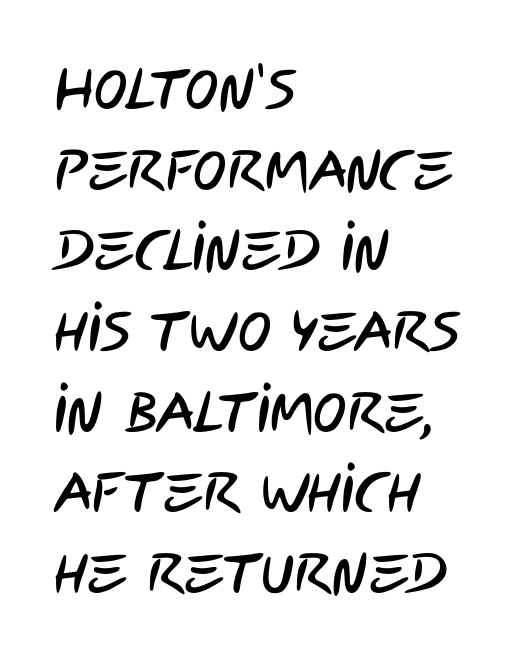
{"serif": "no", "width": "condensed", "stroke_contrast": "low", "x_height": "large", "monospaced": "no", "underline": "no", "align": "left", "line_spacing": "normal", "line_spacing_ratio": 1.44, "letter_spacing": "normal", "letter_spacing_em": 0.0, "glyph_px": 56}
